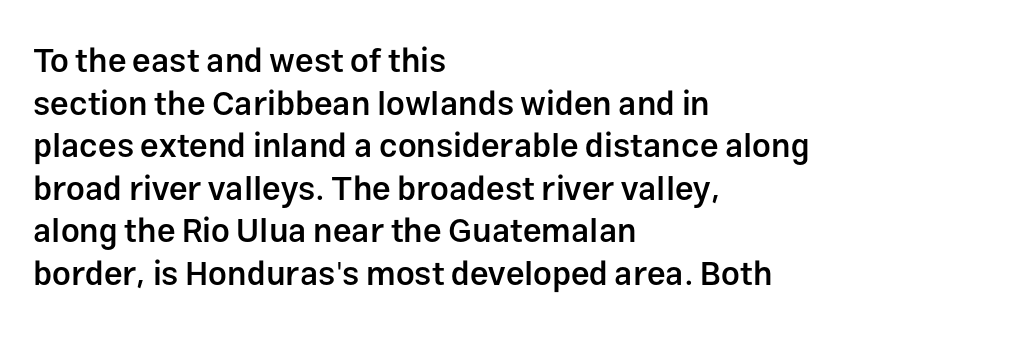
The image shows 33 px semibold sans-serif type, upright; set left-aligned, normal line spacing (1.29x), normal letter spacing, not underlined; low stroke contrast and a medium x-height.
